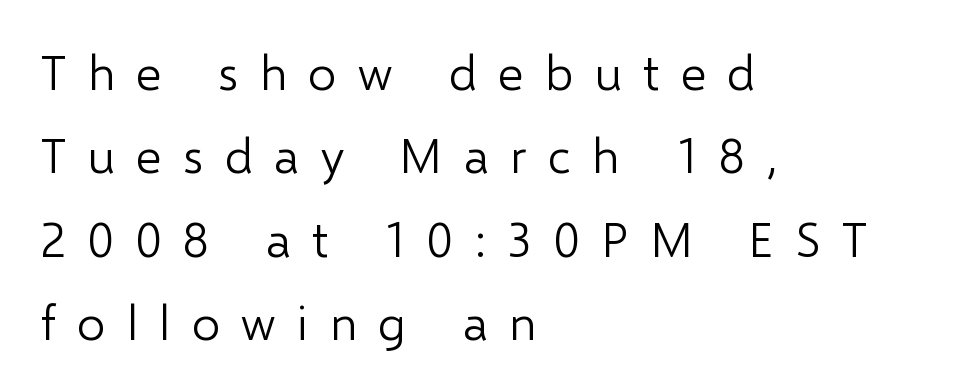
The image shows 49 px light sans-serif type, upright; set left-aligned, normal line spacing (1.7x), unusually wide letter spacing (+0.44 em), not underlined; low stroke contrast and a medium x-height.
